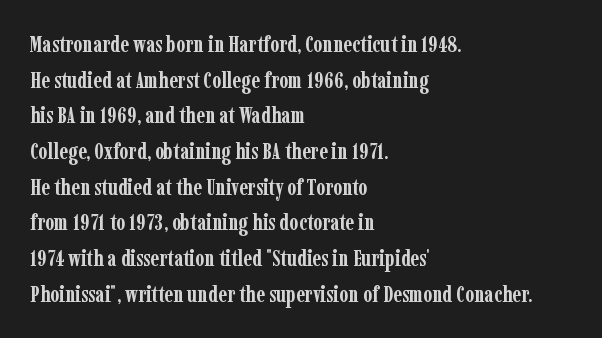
The image shows 23 px bold type, upright; set left-aligned, normal line spacing (1.55x), normal letter spacing, not underlined.
